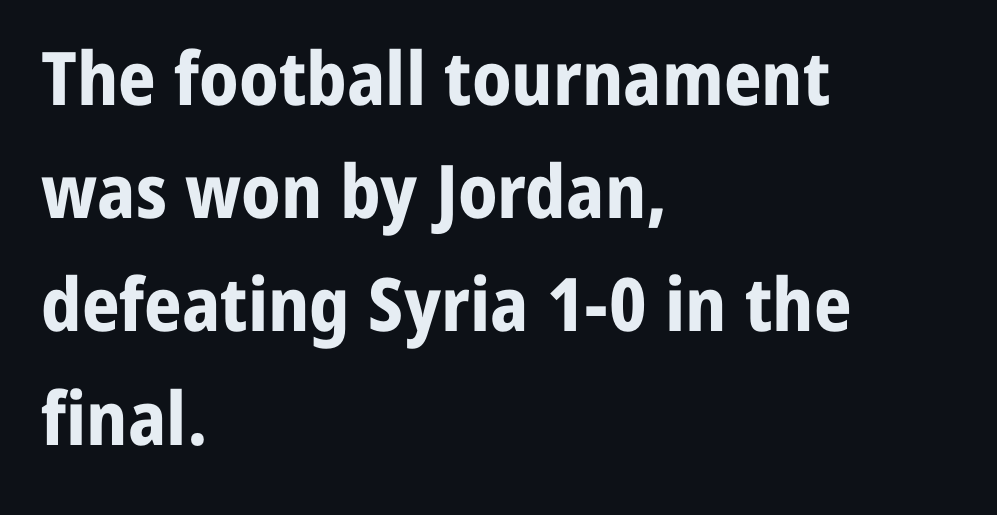
Interline gaps are of average width in this sample. The area under the type is left untouched. The gaps between neighbouring characters are ordinary and unremarkable. Heavy, bold letterforms.
